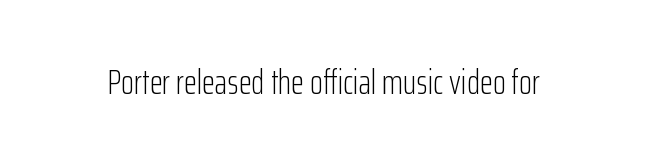
The image shows 34 px light, condensed sans-serif type, upright; set normal letter spacing, not underlined; low stroke contrast and a medium x-height.
